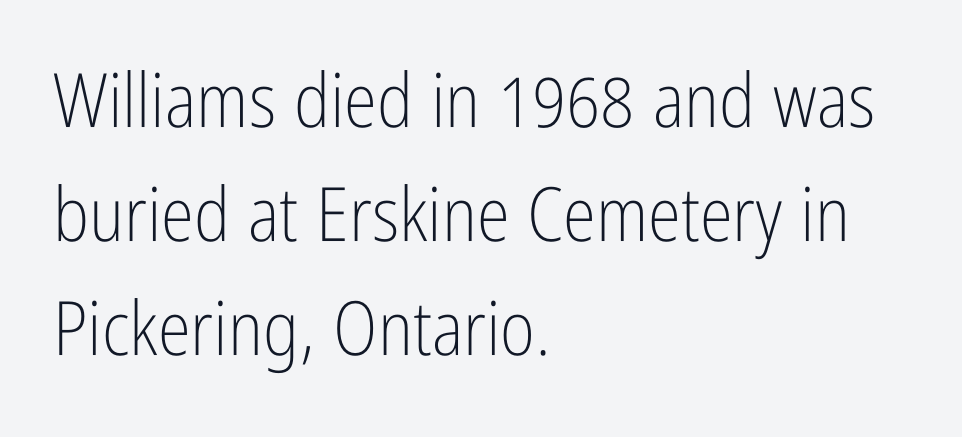
{"serif": "no", "italic": "no", "bold": "no", "weight": "light", "width": "condensed", "stroke_contrast": "low", "x_height": "medium", "monospaced": "no", "underline": "no", "align": "left", "line_spacing": "normal", "line_spacing_ratio": 1.52, "letter_spacing": "normal", "letter_spacing_em": 0.0, "glyph_px": 75}
